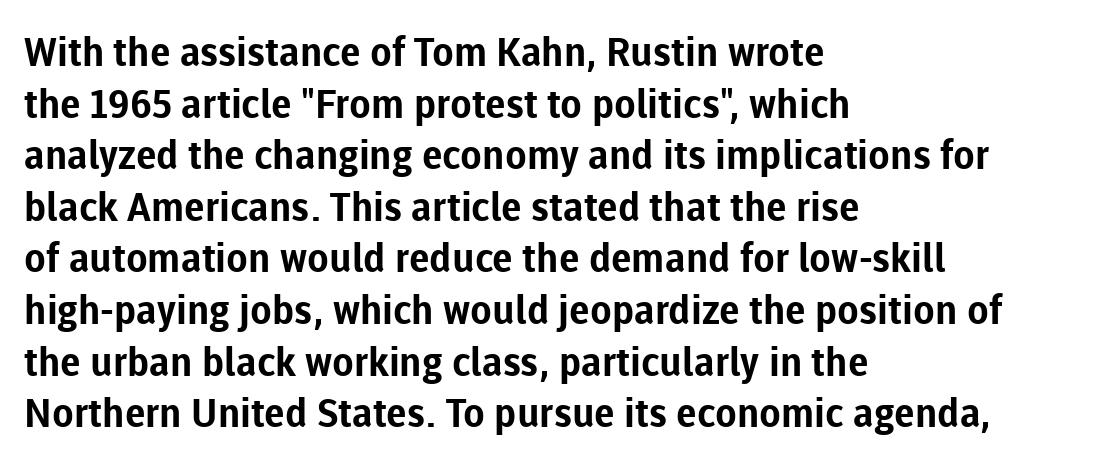
{"serif": "no", "italic": "no", "bold": "yes", "weight": "bold", "width": "normal", "stroke_contrast": "low", "x_height": "medium", "monospaced": "no", "underline": "no", "align": "left", "line_spacing": "normal", "line_spacing_ratio": 1.29, "letter_spacing": "normal", "letter_spacing_em": 0.0, "glyph_px": 40}
